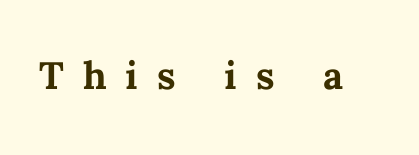
Q: Is the text bold? A: Yes.
Q: Is the text italic (slanted)? A: No, it is upright.
Q: Is the text underlined? A: No.
Q: Is the spacing between letters normal or unusually wide? A: Unusually wide.
Q: Width (condensed, normal, or wide)? A: Normal.
Q: Stroke contrast? A: Medium.
Q: x-height? A: Medium.
Q: Monospaced? A: No.
